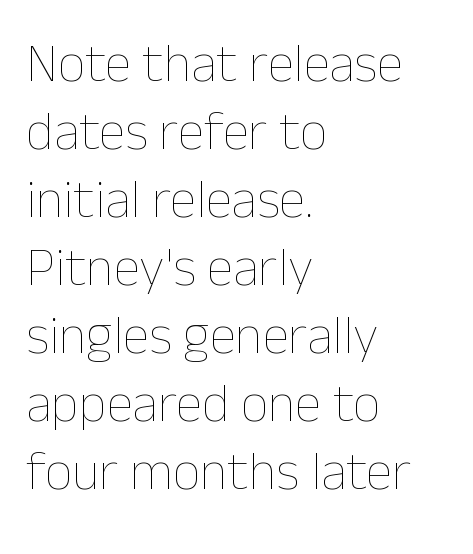
Q: Is the text bold? A: No.
Q: Is the text italic (slanted)? A: No, it is upright.
Q: Is the text underlined? A: No.
Q: How is the paragraph aligned? A: Left-aligned.
Q: Is the spacing between letters normal or unusually wide? A: Normal.
Q: Is the spacing between lines tight, normal or loose? A: Normal.
Q: Width (condensed, normal, or wide)? A: Normal.
Q: Stroke contrast? A: Low.
Q: x-height? A: Medium.
Q: Monospaced? A: No.
